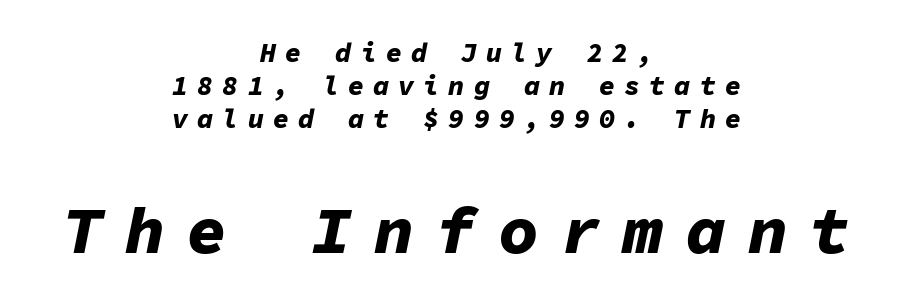
Typeset on center — no edge is straight. Designer's note — italics engaged. Quick note: underline off. Which of the two is more prominent by size? The second, at the bottom. Each glyph is drawn with heavy, bold strokes.
